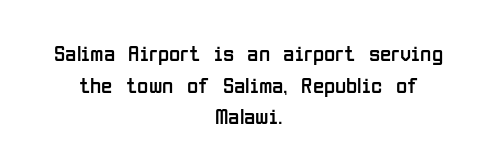
Q: Is the text bold? A: No.
Q: Is the text italic (slanted)? A: No, it is upright.
Q: Is the text underlined? A: No.
Q: How is the paragraph aligned? A: Centered.
Q: Is the spacing between letters normal or unusually wide? A: Normal.
Q: Is the spacing between lines tight, normal or loose? A: Normal.
